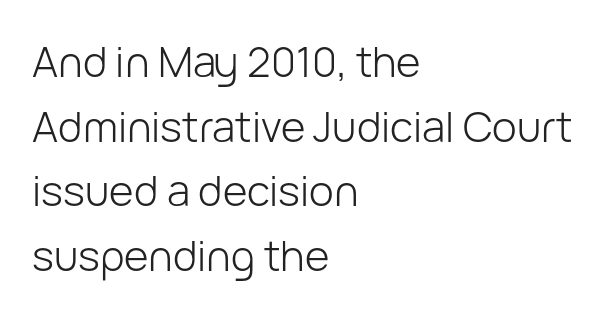
The image shows 42 px light sans-serif type, upright; set left-aligned, normal line spacing (1.54x), normal letter spacing, not underlined; low stroke contrast and a medium x-height.
